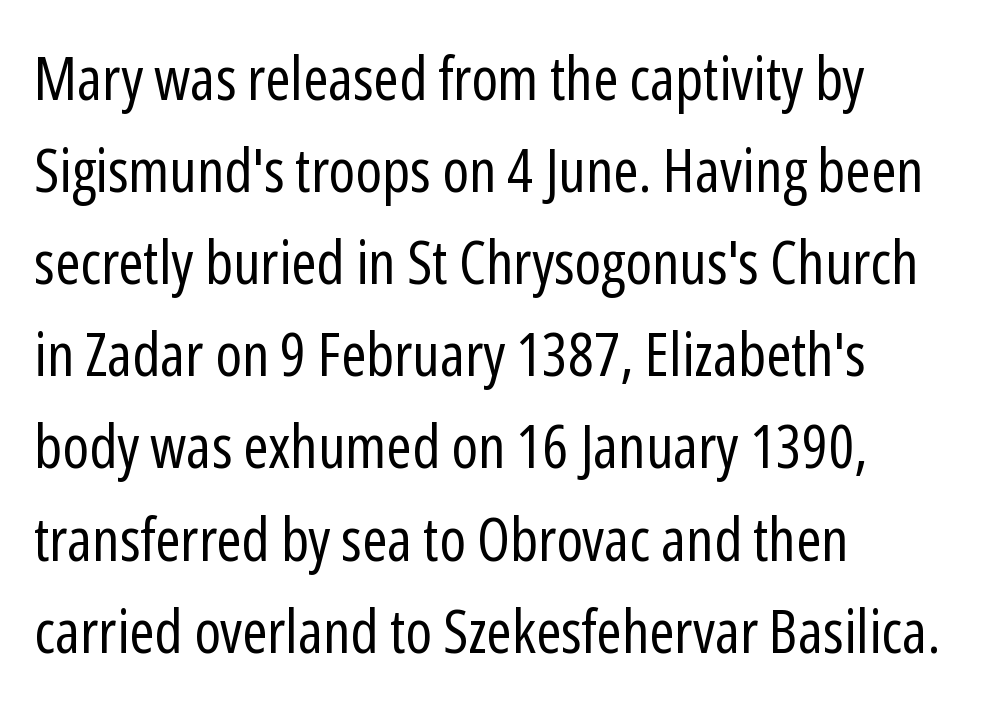
The image shows 61 px regular-weight, condensed sans-serif type, upright; set left-aligned, normal line spacing (1.51x), normal letter spacing, not underlined; low stroke contrast and a medium x-height.
